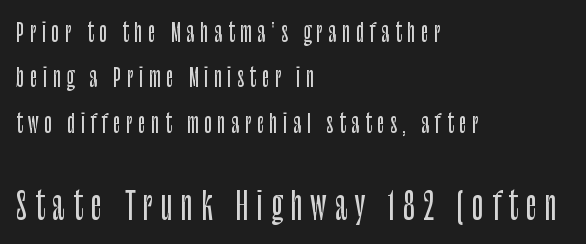
Q: Is the text italic (slanted)? A: No, it is upright.
Q: Is the typeface a serif or a sans-serif typeface? A: Sans-serif.
Q: Is the text underlined? A: No.
Q: How is the paragraph aligned? A: Left-aligned.
Q: Is the spacing between letters normal or unusually wide? A: Unusually wide.
Q: Which block of text is set in a larger size, the first (top) or the second (bottom)? A: The second (bottom) one.
Q: Width (condensed, normal, or wide)? A: Condensed.
Q: Stroke contrast? A: Low.
Q: x-height? A: Large.
Q: Monospaced? A: No.
